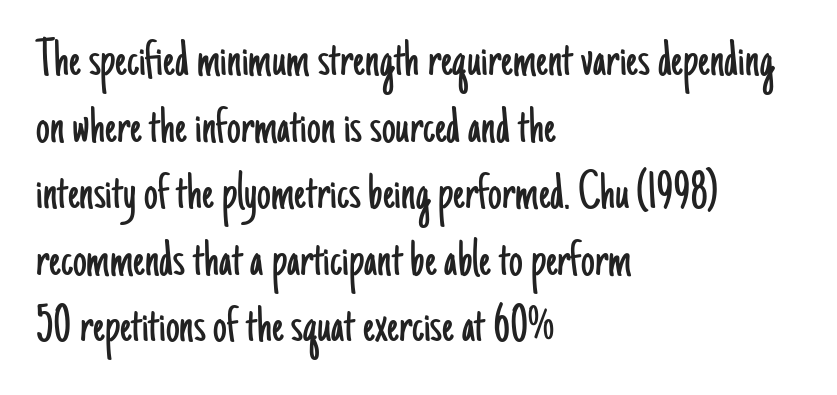
The image shows 55 px light, condensed sans-serif type, upright; set left-aligned, line spacing 1.21x, normal letter spacing, not underlined; low stroke contrast and a small x-height.
